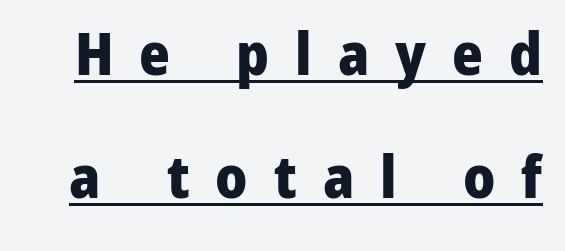
{"serif": "no", "italic": "no", "bold": "yes", "weight": "heavy", "width": "normal", "stroke_contrast": "low", "x_height": "medium", "monospaced": "no", "underline": "yes", "line_spacing": "loose", "line_spacing_ratio": 2.09, "letter_spacing": "wide", "letter_spacing_em": 0.44, "glyph_px": 59}
